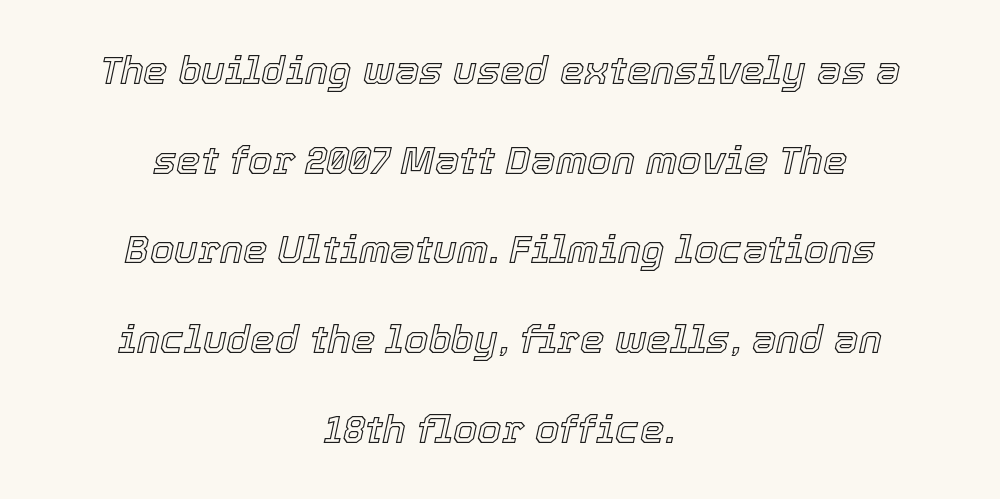
Q: Is the text italic (slanted)? A: Yes, it leans right by about 12 degrees.
Q: Is the text underlined? A: No.
Q: How is the paragraph aligned? A: Centered.
Q: Is the spacing between letters normal or unusually wide? A: Normal.
Q: Is the spacing between lines tight, normal or loose? A: Loose.
Q: Width (condensed, normal, or wide)? A: Normal.
Q: x-height? A: Medium.
Q: Monospaced? A: No.
